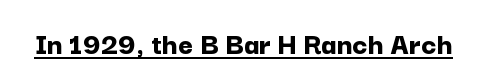
The specimen includes a rule beneath the text block's lines. Proportional: the letters do not fall into vertical columns. Compared with typical body copy, the letter spacing here is the same. Heft: maximum for text — a bold. Each letter's strokes conclude bluntly, with no projecting serifs. A typesetter would mark this as roman, not italic.
